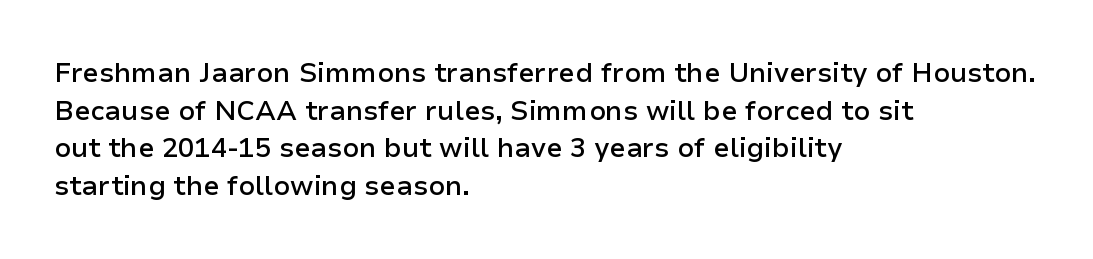
The image shows 27 px text type, upright; set left-aligned, normal line spacing (1.39x), normal letter spacing, not underlined.
